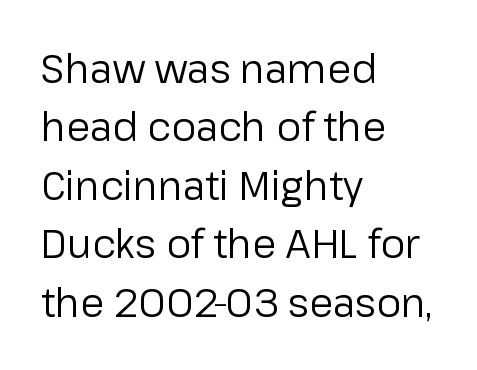
The image shows 39 px regular-weight sans-serif type, upright; set left-aligned, normal line spacing (1.5x), normal letter spacing, not underlined; low stroke contrast and a medium x-height.
